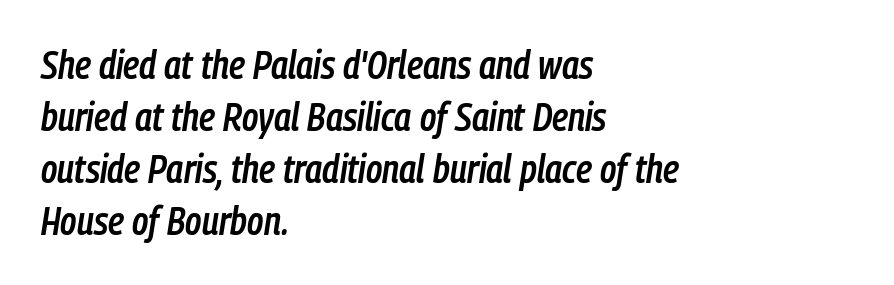
Q: Is the text bold? A: Semi-bold.
Q: Is the text italic (slanted)? A: Yes, it leans right by about 9 degrees.
Q: Is the text underlined? A: No.
Q: How is the paragraph aligned? A: Left-aligned.
Q: Is the spacing between letters normal or unusually wide? A: Normal.
Q: Is the spacing between lines tight, normal or loose? A: Normal.
Q: Width (condensed, normal, or wide)? A: Condensed.
Q: Stroke contrast? A: Low.
Q: x-height? A: Medium.
Q: Monospaced? A: No.
